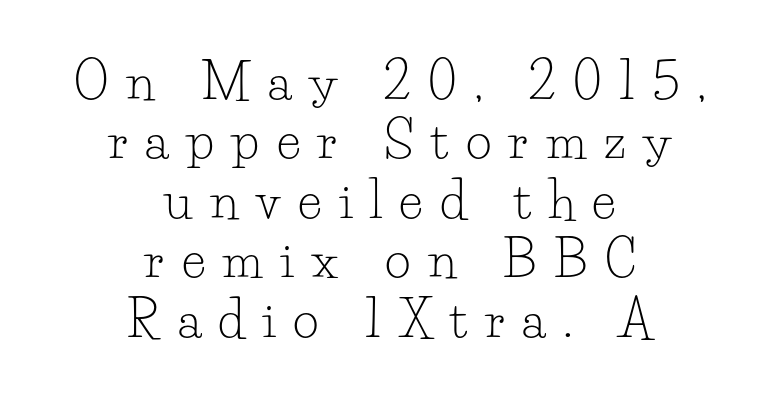
{"serif": "yes", "italic": "no", "bold": "no", "weight": "light", "width": "normal", "stroke_contrast": "low", "x_height": "small", "monospaced": "no", "underline": "no", "align": "center", "line_spacing_ratio": 1.19, "letter_spacing": "wide", "letter_spacing_em": 0.35, "glyph_px": 50}
